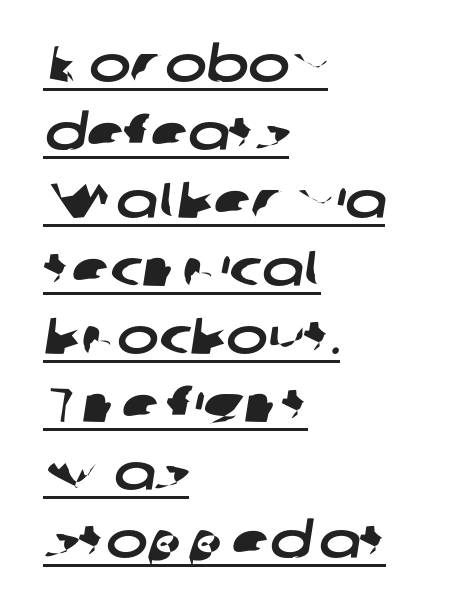
Visually the block forms a straight wall on the left and a jagged coastline on the right. Letterform terminals end flat and unadorned throughout the passage. Leading: standard. A typesetter would call this proportional, since set widths differ per character. Honestly, the underline is the first thing you notice here. Look at the tracking — it's just the regular setting, nothing added.
